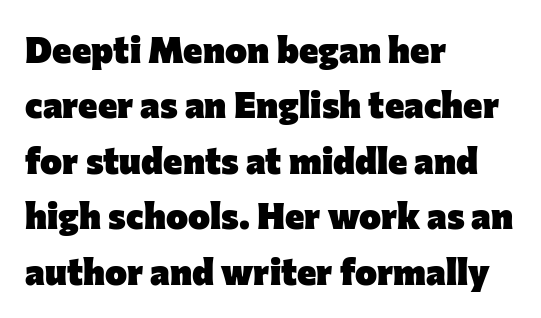
Line beginnings align vertically; line endings do not. Line spacing here is normal. Typesetter's note: full bold, strokes at maximum text heaviness. Letter spacing: default.
